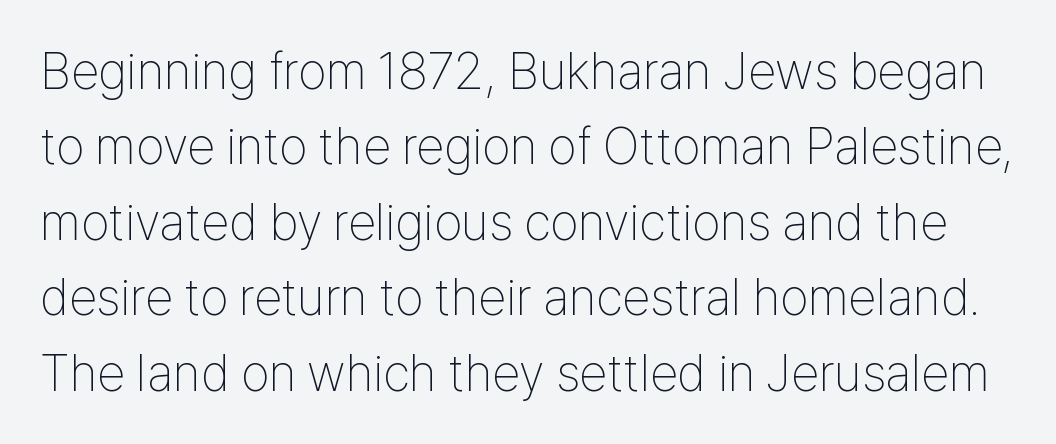
The lines sit at an ordinary, default distance from one another. Is this a fixed-width face? No — the glyphs have proportional, varying widths. Nobody touched the tracking dial on this one. What kind of face is this? One without serifs — a sans. This is the regular roman posture of the typeface.
